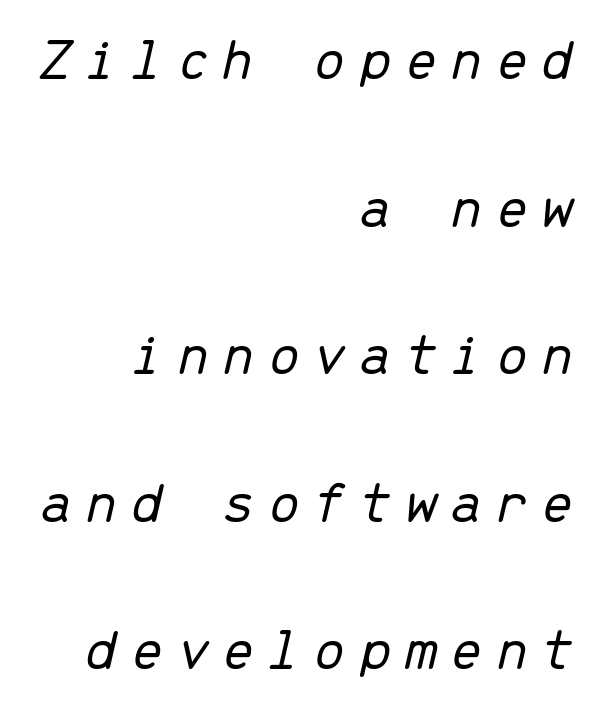
The image shows 60 px light type, italic (leaning right), monospaced; set right-aligned, loose line spacing (2.46x), unusually wide letter spacing (+0.2 em), not underlined; low stroke contrast and a medium x-height.
